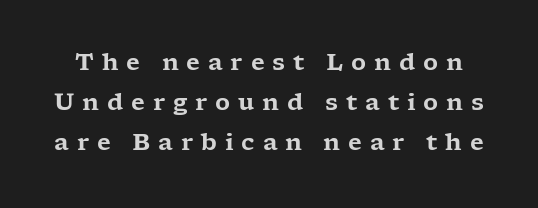
Q: Is the text italic (slanted)? A: No, it is upright.
Q: Is the text underlined? A: No.
Q: Is the spacing between letters normal or unusually wide? A: Unusually wide.
